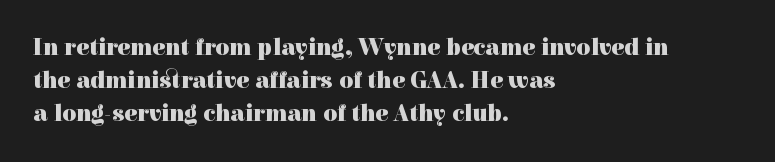
The image shows 24 px bold type, upright; set left-aligned, normal line spacing (1.38x), normal letter spacing, not underlined.
